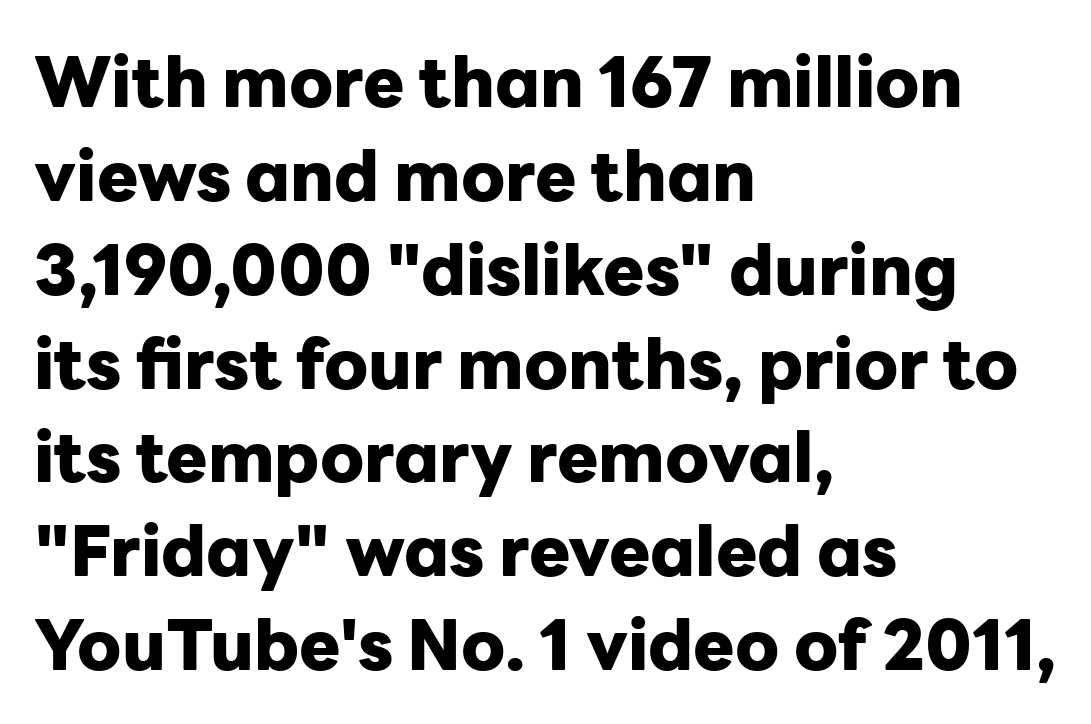
The image shows 69 px heavy sans-serif type, upright; set left-aligned, normal line spacing (1.36x), normal letter spacing, not underlined; low stroke contrast and a medium x-height.
